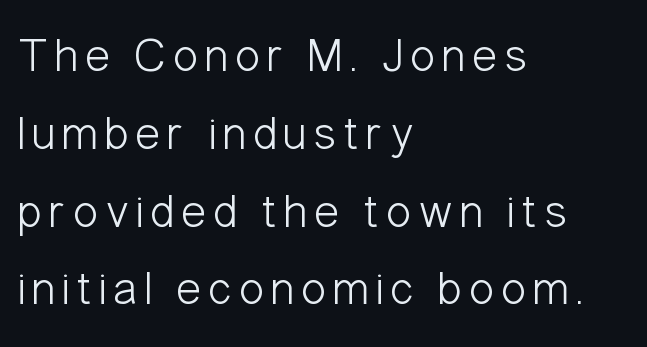
The typeface chosen for these lines omits serifs. Think of a printed novel: that variable character pitch is what you see here. These lines stack with their left ends in a neat column. Descender tails drop into unmarked territory. Leading: standard. The weight tops out at a normal text grade.
